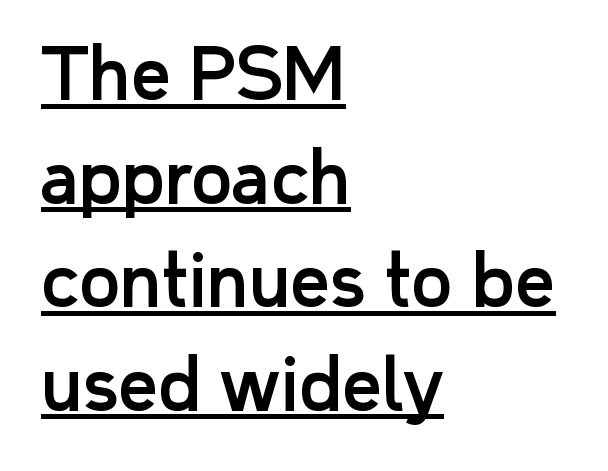
The face used here is rendered with its standard letterfit. One glance says typical: line gaps are just what's usual. Is this a fixed-width face? No — the glyphs have proportional, varying widths. This sample uses an upright cut, with every glyph sitting square on the baseline. The typesetter chose a ragged-right arrangement here.
